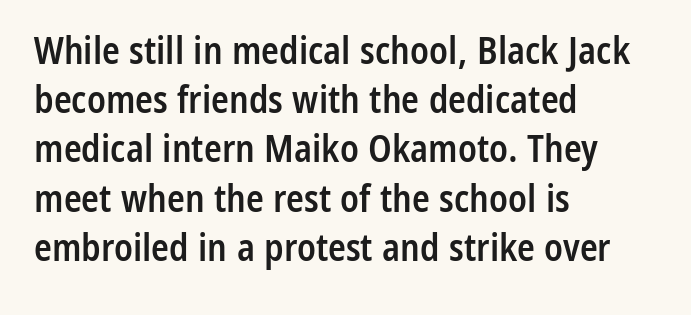
The image shows 37 px semibold, condensed sans-serif type, upright; set left-aligned, normal line spacing (1.33x), normal letter spacing, not underlined; low stroke contrast and a medium x-height.
